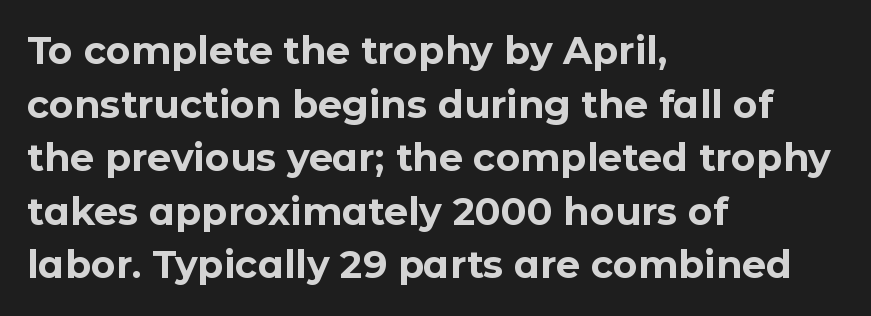
{"serif": "no", "italic": "no", "bold": "yes", "weight": "bold", "width": "normal", "stroke_contrast": "low", "x_height": "medium", "monospaced": "no", "underline": "no", "align": "left", "line_spacing": "normal", "line_spacing_ratio": 1.41, "letter_spacing": "normal", "letter_spacing_em": 0.0, "glyph_px": 38}
